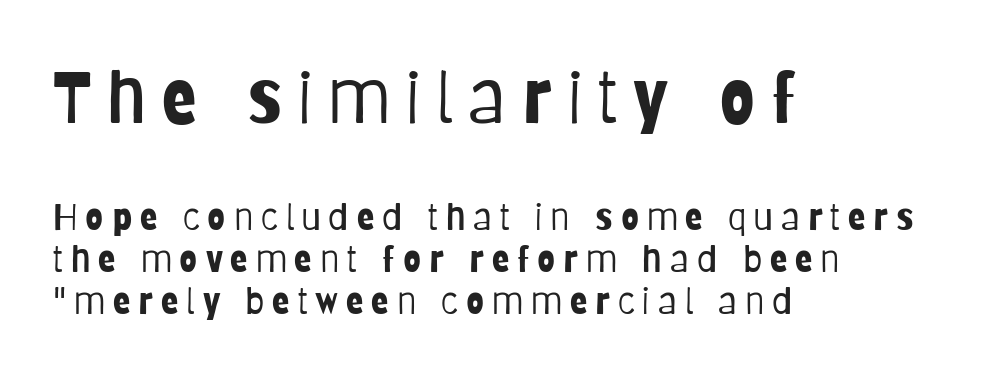
The ragged edge is on the right, which tells us the setting is flush left. This reads as an unemphasized weight, regular at the heaviest. Posture: vertical. Underlining? Definitely not there. If you squint, the top block still reads clearly — it's the larger of the two. This sample has the flowing, uneven cadence of proportional lettering.
